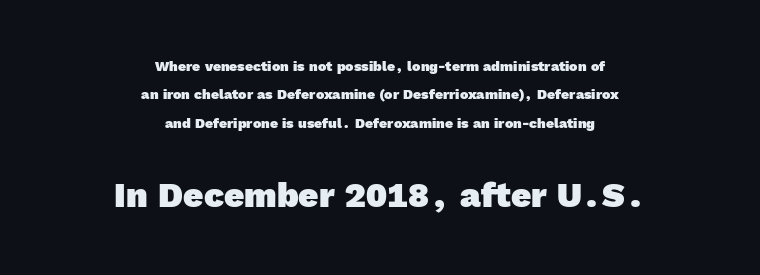
{"serif": "no", "bold": "yes", "weight": "heavy", "width": "normal", "x_height": "medium", "monospaced": "no", "underline": "no", "align": "center", "line_spacing": "loose", "line_spacing_ratio": 2.03, "letter_spacing": "normal", "letter_spacing_em": 0.0, "larger_block": "second", "size_ratio": 2.5, "glyph_px": 35}
